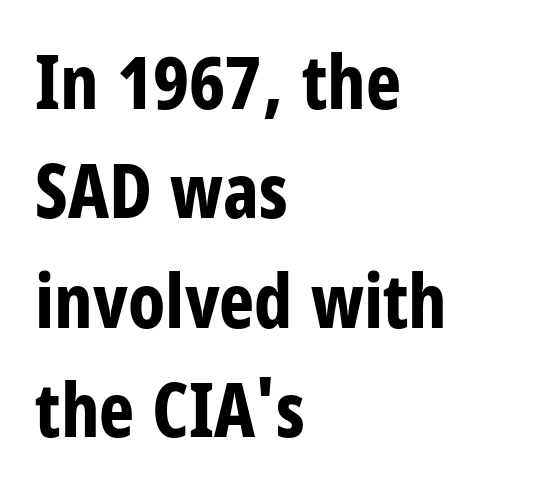
Descenders hang freely into open space. Caption: bold face, heavy strokes. If you drew a ruler down the left edge, every line would touch it. Note the varied advance widths — an 'i' is clearly narrower than an 'm'. This is roman type, the default non-slanted kind.
